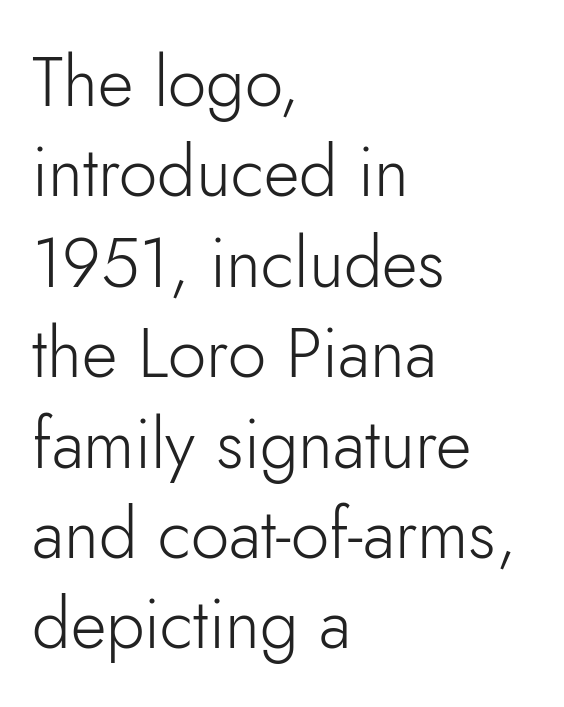
{"serif": "no", "italic": "no", "bold": "no", "weight": "light", "width": "normal", "stroke_contrast": "low", "x_height": "small", "monospaced": "no", "underline": "no", "align": "left", "line_spacing": "normal", "line_spacing_ratio": 1.31, "letter_spacing": "normal", "letter_spacing_em": 0.0, "glyph_px": 69}
